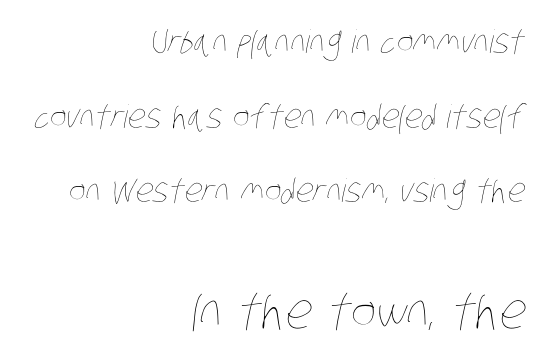
The passage shown stacks its lines with a broad gap. Inter-character spacing is left at the font's built-in metrics. A typesetter would call this proportional, since set widths differ per character. The rendering anchors every line to the right-hand side. The baseline area is clear. No chunkiness to these letters — they're not bold.
